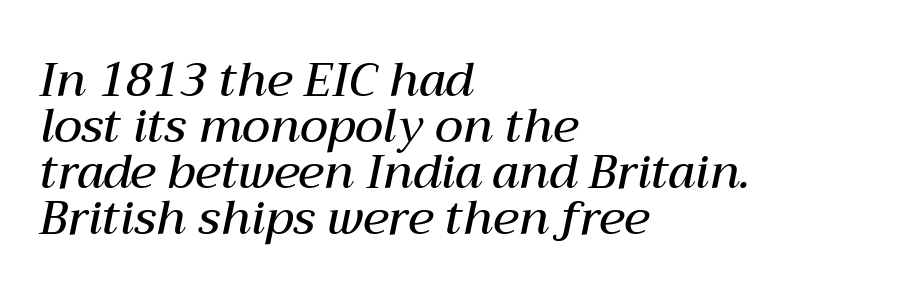
Q: Is the text bold? A: Semi-bold.
Q: Is the text italic (slanted)? A: Yes, it leans right by about 12 degrees.
Q: Is the text underlined? A: No.
Q: How is the paragraph aligned? A: Left-aligned.
Q: Is the spacing between letters normal or unusually wide? A: Normal.
Q: Is the spacing between lines tight, normal or loose? A: Tight.
Q: Width (condensed, normal, or wide)? A: Normal.
Q: Stroke contrast? A: Medium.
Q: x-height? A: Medium.
Q: Monospaced? A: No.
